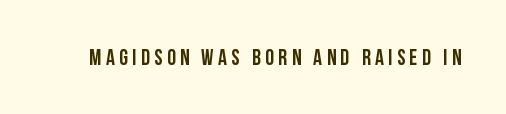
The strip under each line holds only bare page. The line texture is sparse and dotted thanks to wide tracking. Posture: vertical.
